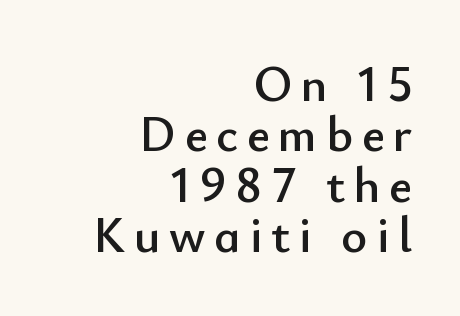
The image shows 50 px sans-serif type, upright; set right-aligned, tight line spacing (1.01x), not underlined; low stroke contrast and a small x-height.
